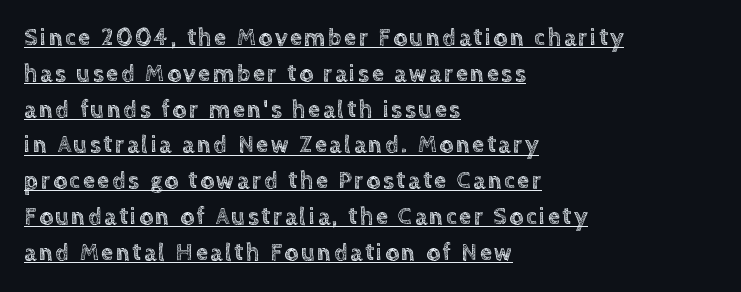
{"italic": "no", "underline": "yes", "align": "left", "line_spacing": "normal", "line_spacing_ratio": 1.49, "glyph_px": 24}
